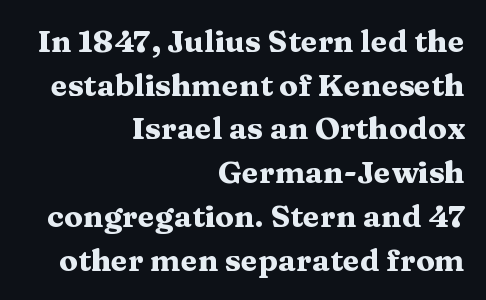
Q: Is the text bold? A: Yes.
Q: Is the text italic (slanted)? A: No, it is upright.
Q: Is the typeface a serif or a sans-serif typeface? A: Serif.
Q: Is the text underlined? A: No.
Q: How is the paragraph aligned? A: Right-aligned.
Q: Is the spacing between letters normal or unusually wide? A: Normal.
Q: Is the spacing between lines tight, normal or loose? A: Normal.
Q: Width (condensed, normal, or wide)? A: Wide.
Q: Stroke contrast? A: Medium.
Q: x-height? A: Medium.
Q: Monospaced? A: No.
